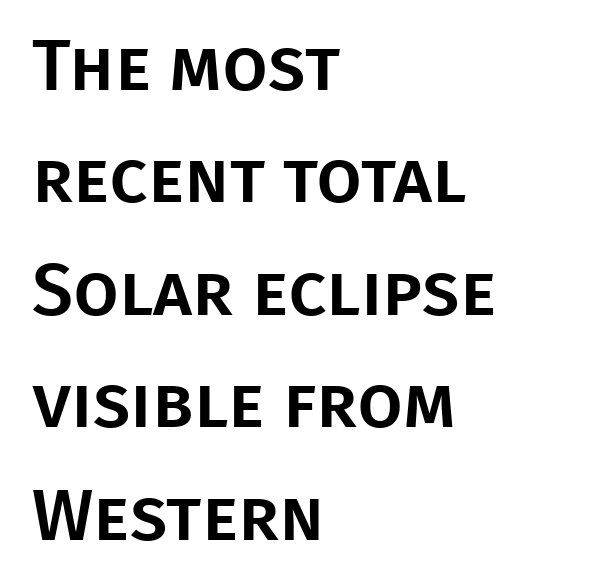
The zone under the glyphs is completely vacant. The paragraph shown leans on its left margin. Upright lettering throughout. Observe the absence of serifs on each vertical stroke in this sample.
